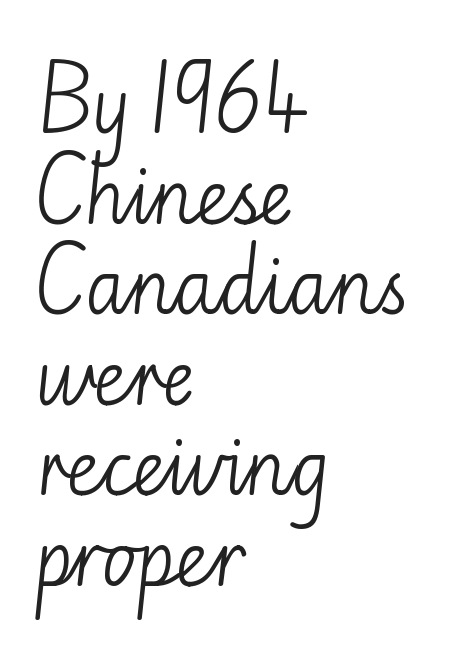
Each letter's strokes conclude bluntly, with no projecting serifs. Rule under the text: the space is simply empty. Stems here are at most as thick as an everyday book face. Between one letter and the next there's only the usual sliver of space. Think of a printed novel: that variable character pitch is what you see here.
